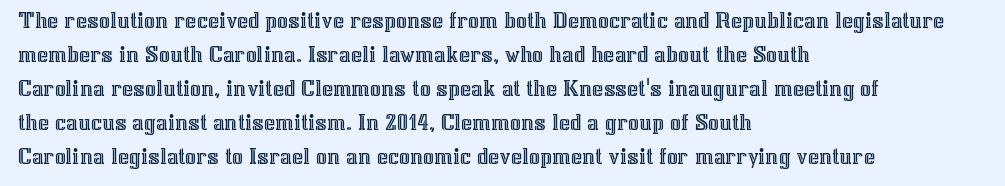
Each word holds together tightly as a unit, with standard inter-letter gaps. Horizontally, the lines are justified to the leading edge only. Check the space under the baseline: it is left empty. Leading matches the norm, producing a regular column.
